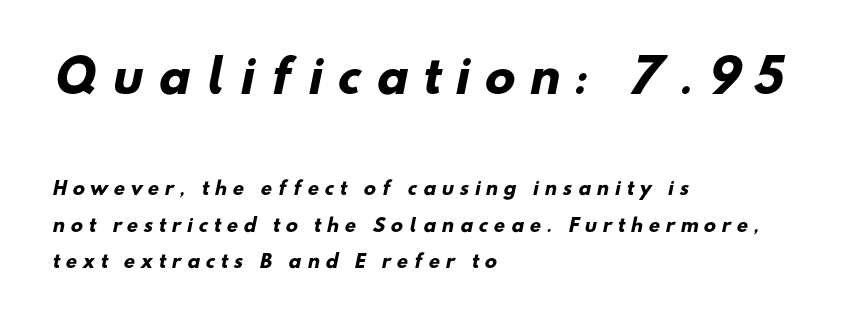
{"serif": "no", "bold": "yes", "weight": "heavy", "width": "normal", "stroke_contrast": "low", "x_height": "small", "monospaced": "no", "underline": "no", "align": "left", "line_spacing": "loose", "line_spacing_ratio": 2.01, "letter_spacing": "wide", "letter_spacing_em": 0.33, "larger_block": "first", "size_ratio": 2.5, "glyph_px": 45}
